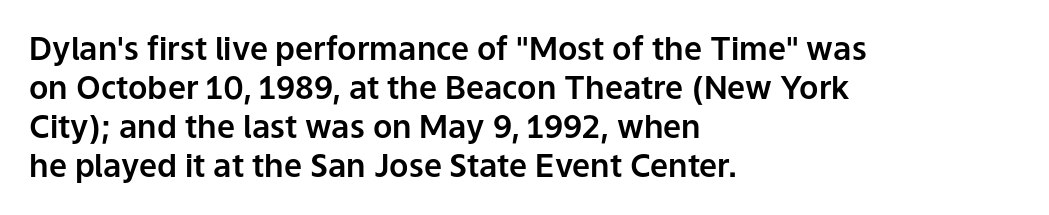
Q: Is the text italic (slanted)? A: No, it is upright.
Q: Is the typeface a serif or a sans-serif typeface? A: Sans-serif.
Q: Is the text underlined? A: No.
Q: How is the paragraph aligned? A: Left-aligned.
Q: Is the spacing between letters normal or unusually wide? A: Normal.
Q: Width (condensed, normal, or wide)? A: Normal.
Q: Stroke contrast? A: Low.
Q: x-height? A: Medium.
Q: Monospaced? A: No.
